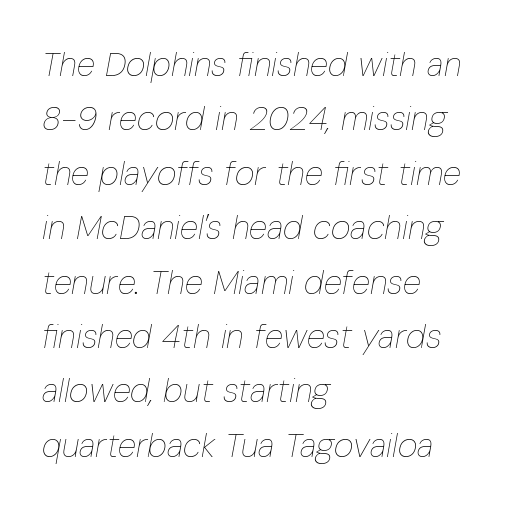
{"italic": "yes", "lean": "right", "slant_degrees": 10, "bold": "no", "weight": "thin", "width": "condensed", "stroke_contrast": "low", "x_height": "medium", "monospaced": "no", "underline": "no", "align": "left", "line_spacing": "normal", "line_spacing_ratio": 1.6, "letter_spacing": "normal", "letter_spacing_em": 0.0, "glyph_px": 34}
